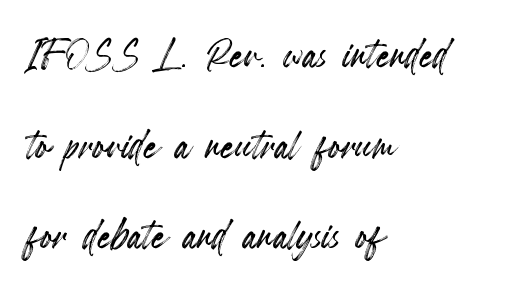
The image shows 53 px condensed type; set left-aligned, line spacing 1.71x, normal letter spacing, not underlined; a small x-height.
